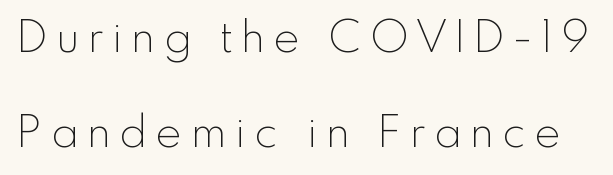
The image shows 44 px thin sans-serif type, upright; set loose line spacing (2.15x), unusually wide letter spacing (+0.2 em), not underlined; a small x-height.
